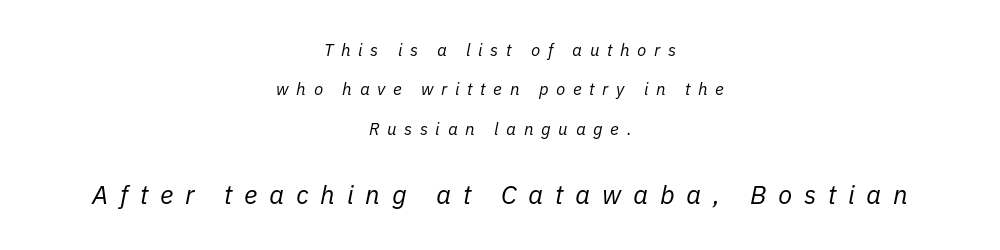
The image shows 26 px text type, italic (leaning right); set centered, loose line spacing (2.31x), unusually wide letter spacing (+0.45 em), not underlined; the second (bottom) block is 1.53x larger.
